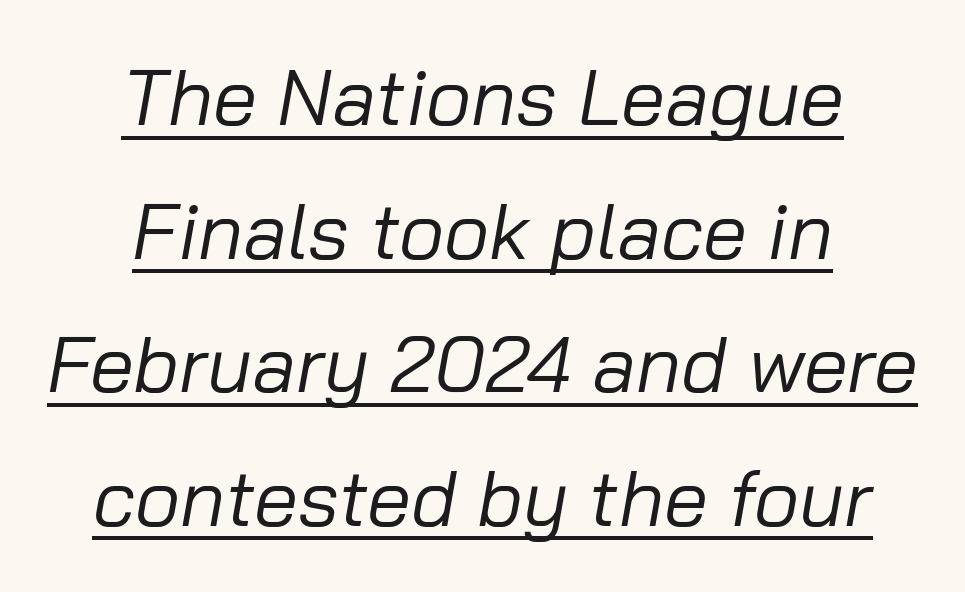
{"italic": "yes", "lean": "right", "slant_degrees": 10, "bold": "no", "weight": "regular", "width": "normal", "stroke_contrast": "low", "x_height": "medium", "monospaced": "no", "underline": "yes", "align": "center", "line_spacing": "normal", "line_spacing_ratio": 1.69, "letter_spacing": "normal", "letter_spacing_em": 0.0, "glyph_px": 79}
